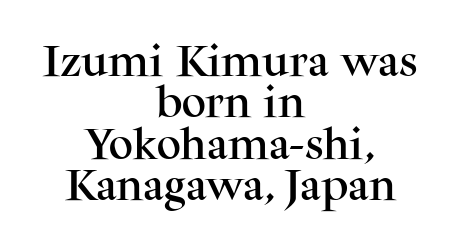
Q: Is the text italic (slanted)? A: No, it is upright.
Q: Is the typeface a serif or a sans-serif typeface? A: Serif.
Q: Is the text underlined? A: No.
Q: How is the paragraph aligned? A: Centered.
Q: Is the spacing between letters normal or unusually wide? A: Normal.
Q: Width (condensed, normal, or wide)? A: Normal.
Q: Stroke contrast? A: Medium.
Q: x-height? A: Medium.
Q: Monospaced? A: No.
